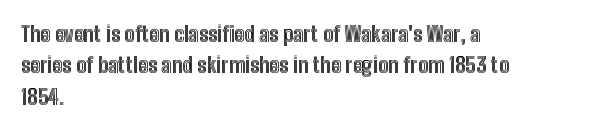
The image shows 21 px text type, upright; set left-aligned, normal line spacing (1.49x), normal letter spacing, not underlined.
